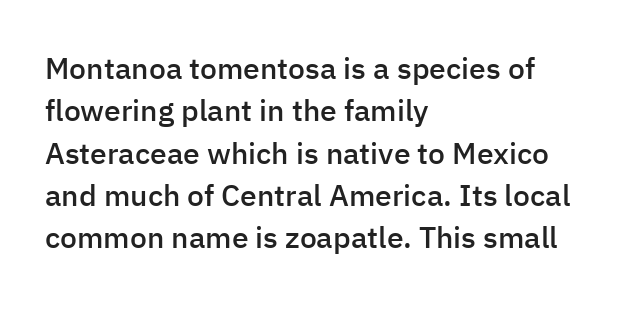
{"serif": "no", "italic": "no", "bold": "semi", "weight": "semibold", "width": "normal", "stroke_contrast": "low", "x_height": "medium", "monospaced": "no", "underline": "no", "align": "left", "line_spacing": "normal", "line_spacing_ratio": 1.41, "letter_spacing": "normal", "letter_spacing_em": 0.0, "glyph_px": 30}
